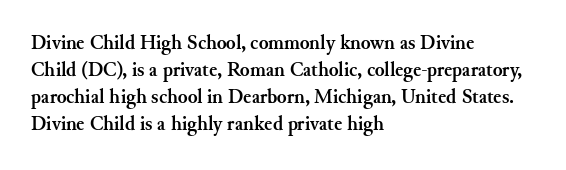
The font's upright variant was chosen for this text. Notice how the passage keeps a crisp vertical edge on the left only. Honestly, the row spacing looks completely unremarkable. Bare-footed words on every line.
